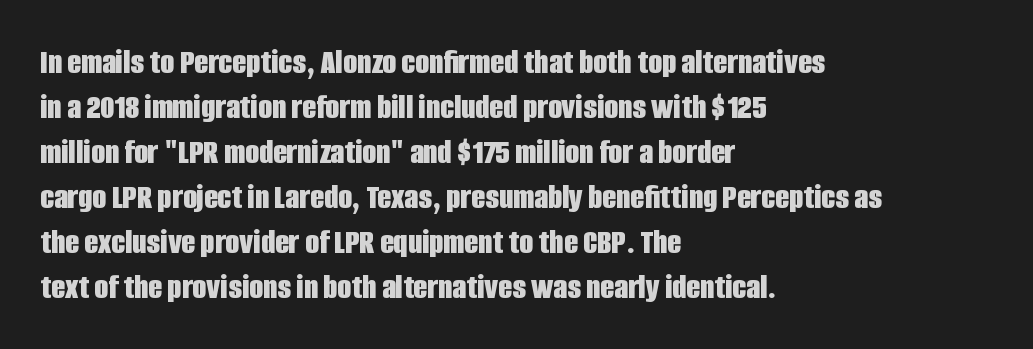
{"serif": "no", "italic": "no", "bold": "yes", "weight": "bold", "width": "condensed", "stroke_contrast": "low", "x_height": "large", "monospaced": "no", "underline": "no", "align": "left", "line_spacing": "normal", "line_spacing_ratio": 1.25, "letter_spacing": "normal", "letter_spacing_em": 0.0, "glyph_px": 36}
